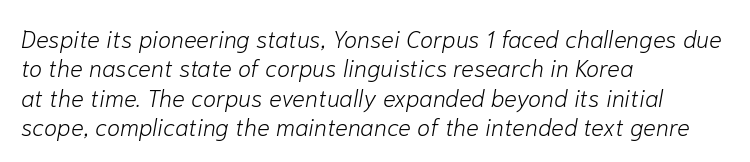
{"italic": "yes", "lean": "right", "slant_degrees": 10, "bold": "no", "underline": "no", "align": "left", "line_spacing_ratio": 1.22, "letter_spacing": "normal", "letter_spacing_em": 0.0, "glyph_px": 24}
